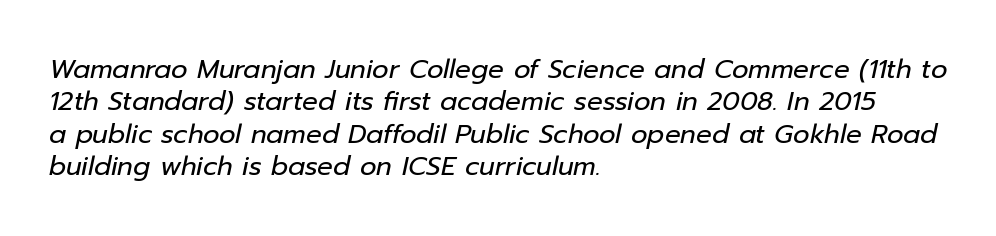
Q: Is the text bold? A: No.
Q: Is the text italic (slanted)? A: Yes, it leans right by about 12 degrees.
Q: Is the text underlined? A: No.
Q: How is the paragraph aligned? A: Left-aligned.
Q: Is the spacing between letters normal or unusually wide? A: Normal.
Q: Is the spacing between lines tight, normal or loose? A: Normal.
